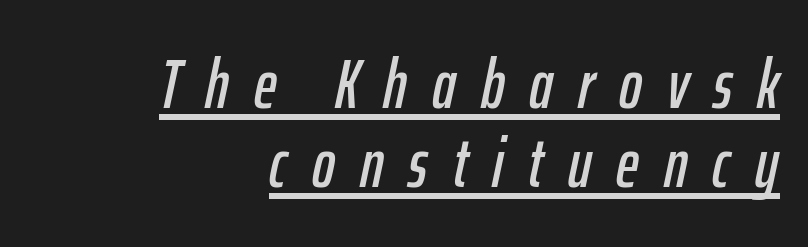
{"italic": "yes", "lean": "right", "slant_degrees": 12, "width": "condensed", "stroke_contrast": "low", "x_height": "medium", "monospaced": "no", "underline": "yes", "align": "right", "line_spacing": "tight", "line_spacing_ratio": 1.14, "letter_spacing": "wide", "letter_spacing_em": 0.36, "glyph_px": 69}
